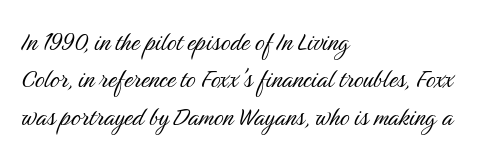
The image shows 30 px light, condensed sans-serif type; set left-aligned, normal line spacing (1.25x), normal letter spacing, not underlined; medium stroke contrast and a medium x-height.
